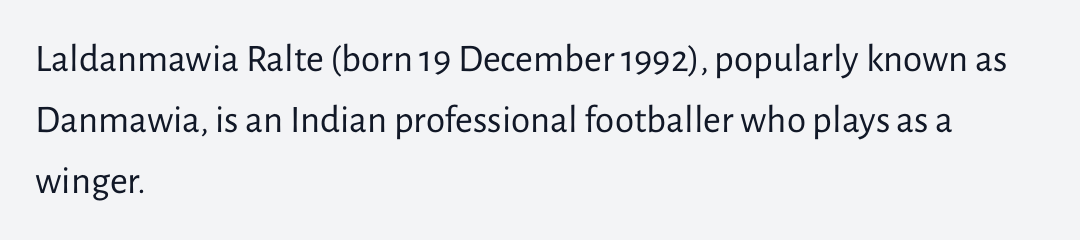
{"serif": "no", "italic": "no", "bold": "no", "weight": "regular", "width": "normal", "stroke_contrast": "low", "x_height": "medium", "monospaced": "no", "underline": "no", "align": "left", "line_spacing": "normal", "line_spacing_ratio": 1.56, "letter_spacing": "normal", "letter_spacing_em": 0.0, "glyph_px": 39}
